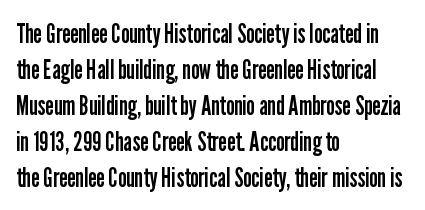
Q: Is the text bold? A: No.
Q: Is the text italic (slanted)? A: No, it is upright.
Q: Is the text underlined? A: No.
Q: How is the paragraph aligned? A: Left-aligned.
Q: Is the spacing between letters normal or unusually wide? A: Normal.
Q: Is the spacing between lines tight, normal or loose? A: Normal.
